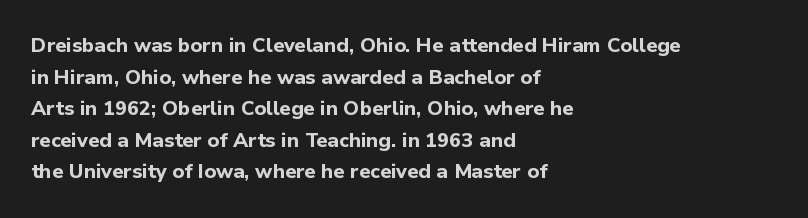
{"italic": "no", "bold": "yes", "underline": "no", "align": "left", "line_spacing": "normal", "line_spacing_ratio": 1.58, "letter_spacing": "normal", "letter_spacing_em": 0.0, "glyph_px": 20}
